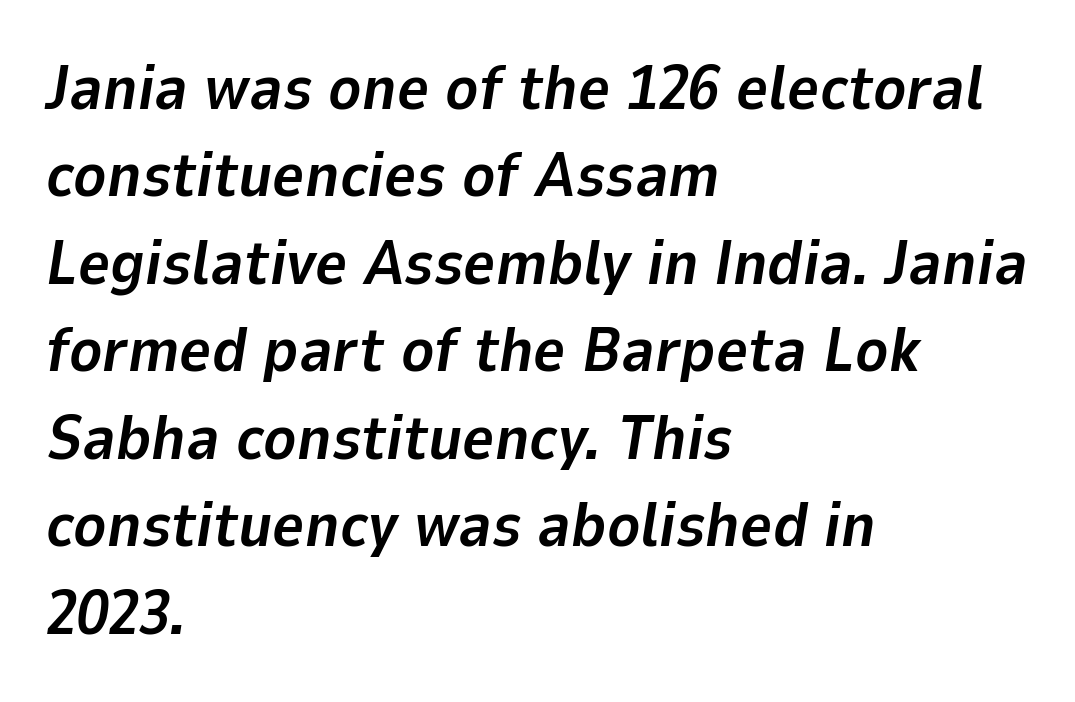
Heavy-handed strokes throughout: this text is bold. The face used here is proportionally spaced, like ordinary book or web type. If you measured baseline to baseline, you'd find a middling distance. The lines are quadded left. The foot of each line stays bare and open.
